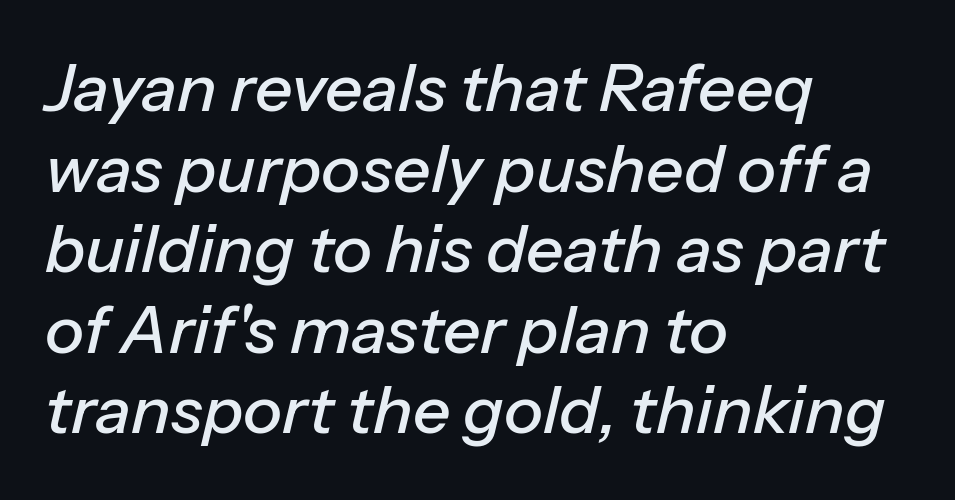
The whole block is typeset with a tilt. Each line starts at the same left margin while the right side varies. The baseline area is clear. The face used here is proportionally spaced, like ordinary book or web type.
